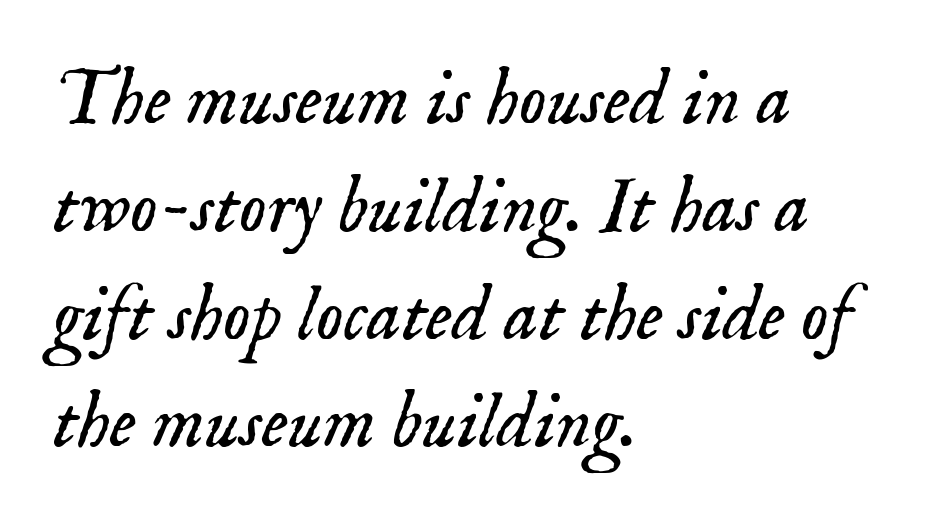
Q: Is the text bold? A: No.
Q: Is the text italic (slanted)? A: Yes, it leans right by about 18 degrees.
Q: Is the typeface a serif or a sans-serif typeface? A: Serif.
Q: Is the text underlined? A: No.
Q: How is the paragraph aligned? A: Left-aligned.
Q: Is the spacing between letters normal or unusually wide? A: Normal.
Q: Is the spacing between lines tight, normal or loose? A: Normal.
Q: Width (condensed, normal, or wide)? A: Normal.
Q: Stroke contrast? A: Low.
Q: x-height? A: Small.
Q: Monospaced? A: No.
